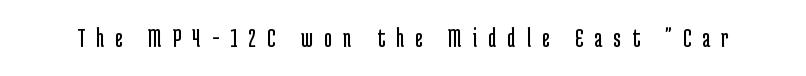
The axis of the letterforms is exactly vertical. Ink coverage per letter is moderate at most. Unmarked baselines from the first word to the last. Loose tracking; the words dissolve into strings of separated letters.
